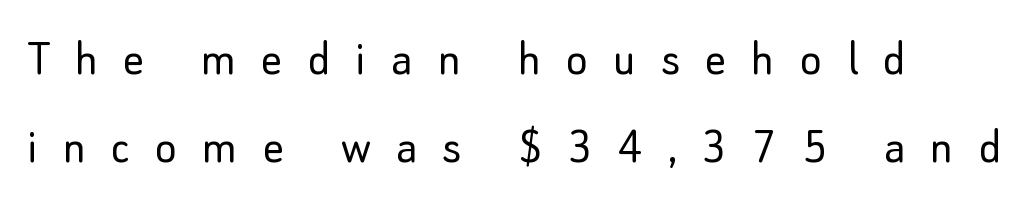
Counters stay open thanks to moderate or lighter strokes. Does the leading feel generous? No, just average. These lines stack with their left ends in a neat column. Rule under the text: the space is simply empty.
